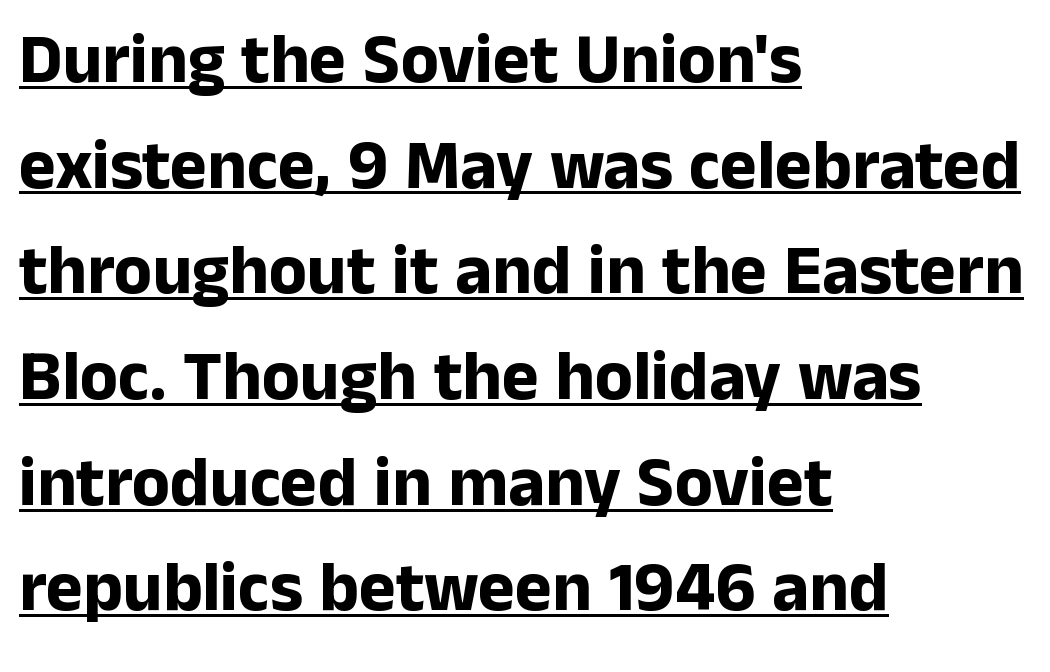
{"serif": "no", "italic": "no", "bold": "yes", "weight": "bold", "width": "normal", "stroke_contrast": "low", "x_height": "medium", "monospaced": "no", "underline": "yes", "align": "left", "line_spacing": "normal", "line_spacing_ratio": 1.51, "letter_spacing": "normal", "letter_spacing_em": 0.0, "glyph_px": 70}
